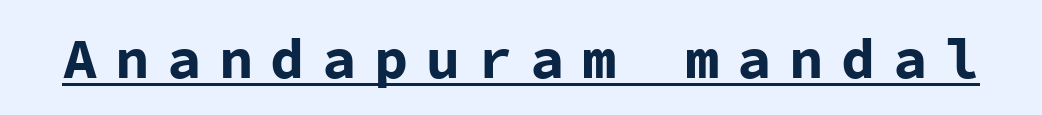
Q: Is the text bold? A: Yes.
Q: Is the text italic (slanted)? A: No, it is upright.
Q: Is the typeface a serif or a sans-serif typeface? A: Sans-serif.
Q: Is the text underlined? A: Yes.
Q: Is the spacing between letters normal or unusually wide? A: Unusually wide.
Q: Width (condensed, normal, or wide)? A: Normal.
Q: Stroke contrast? A: Low.
Q: x-height? A: Medium.
Q: Monospaced? A: Yes.
